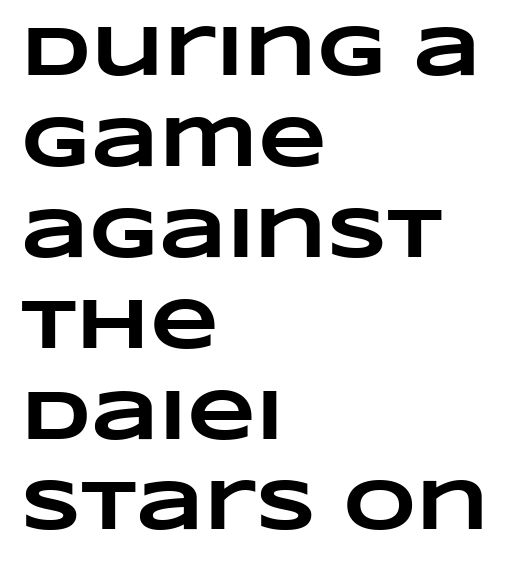
The image shows 71 px heavy, wide type; set left-aligned, normal line spacing (1.28x), normal letter spacing, not underlined; low stroke contrast and a large x-height.
